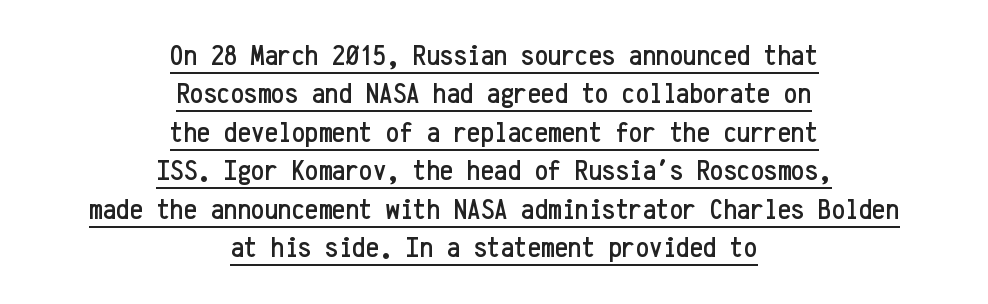
{"serif": "no", "italic": "no", "width": "condensed", "stroke_contrast": "low", "x_height": "medium", "monospaced": "yes", "underline": "yes", "align": "center", "line_spacing": "normal", "line_spacing_ratio": 1.28, "letter_spacing": "normal", "letter_spacing_em": 0.0, "glyph_px": 30}
